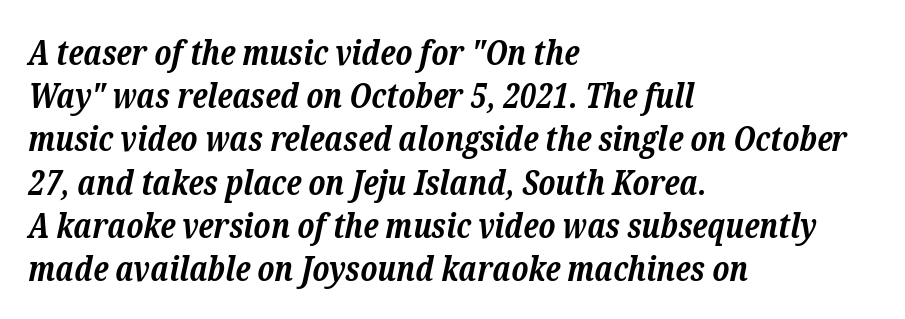
The ragged edge is on the right, which tells us the setting is flush left. The gaps between neighbouring characters are ordinary and unremarkable. Italic? Definitely — the glyphs are oblique. How would I describe the line gaps? Plain and ordinary. Character widths vary here, with narrow letters taking less room than wide ones. The passage shown is typeset with a serif family.
